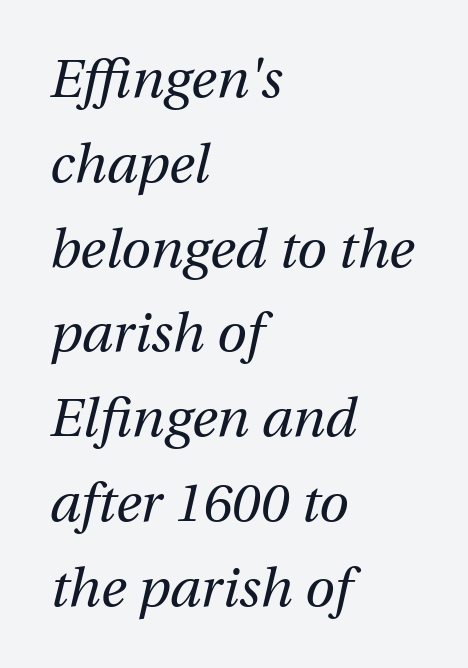
The image shows 54 px regular-weight type, italic (leaning right); set left-aligned, normal line spacing (1.57x), normal letter spacing, not underlined; medium stroke contrast and a medium x-height.
